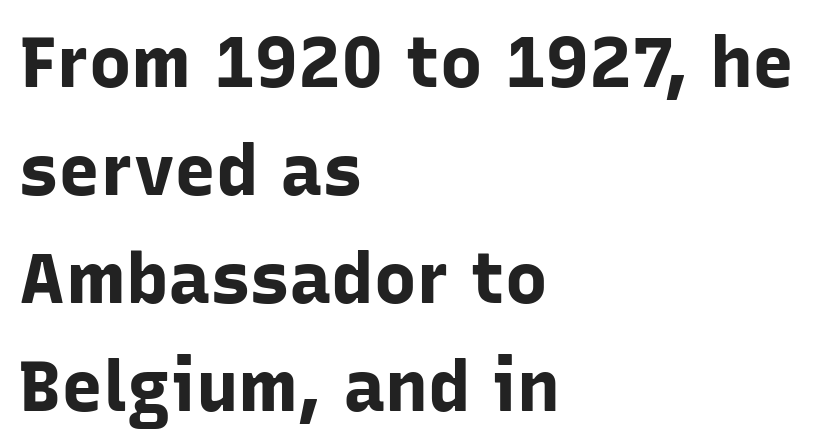
The image shows 71 px bold sans-serif type, upright; set left-aligned, normal line spacing (1.52x), normal letter spacing, not underlined; low stroke contrast and a medium x-height.
